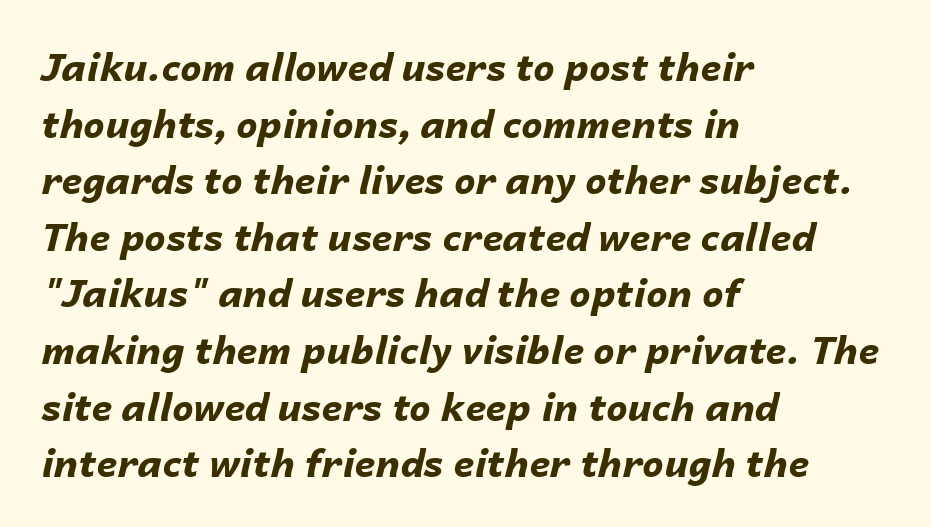
The paragraph has a hard left edge and a soft right edge. Emphasis-style slanted type is in use. Decoration check: the copy has no underline. If you measured baseline to baseline, you'd find a middling distance. Emphasis by weight is at full strength: bold. Spacing verdict: proportional, widths tailored to each character.
